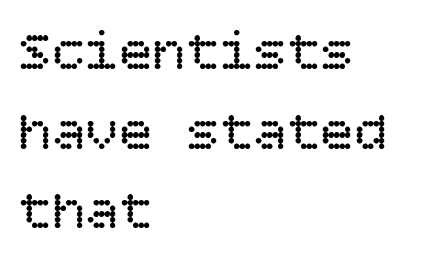
The image shows 56 px regular-weight type, upright; set left-aligned, normal line spacing (1.42x), normal letter spacing, not underlined; low stroke contrast and a large x-height.
